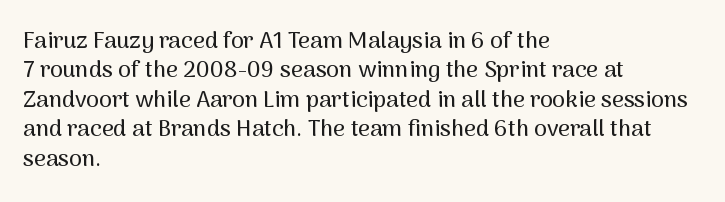
One-word summary of the alignment: left. Posture: vertical. The tracking reads as untouched default to a designer's eye. Each row of text sits above clean, open space. Does the leading feel generous? No, just average.
